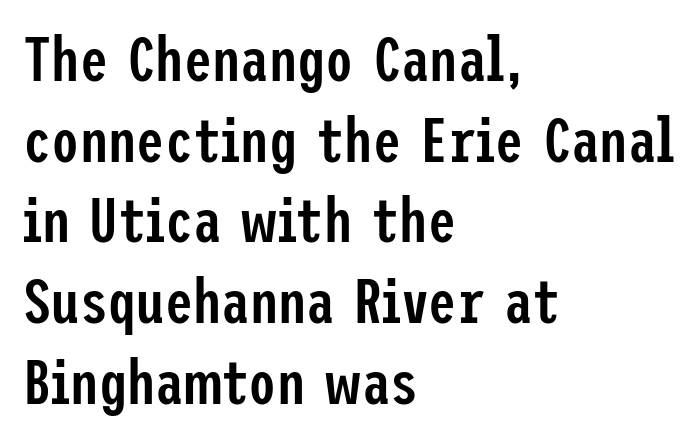
A typesetter would label this face a sans. The lines sit at an ordinary, default distance from one another. The rendering anchors every line to the left-hand side. Strokes here are thickened, but only to semibold level. The lettering stays uniformly vertical, giving the passage a roman look. Check the space under the baseline: it is left empty.
